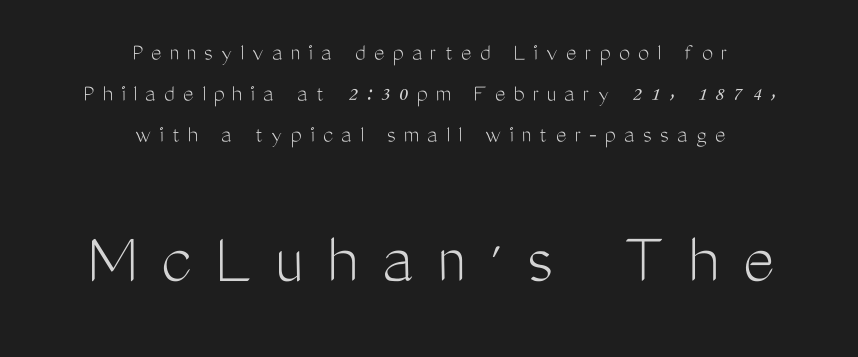
The image shows 75 px light, condensed sans-serif type, upright; set centered, normal line spacing (1.65x), unusually wide letter spacing (+0.33 em), not underlined; the second (bottom) block is 3.0x larger; medium stroke contrast and a medium x-height.
